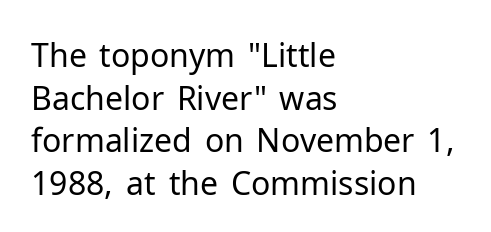
The image shows 32 px regular-weight sans-serif type, upright; set left-aligned, normal line spacing (1.33x), normal letter spacing, not underlined; low stroke contrast and a medium x-height.
